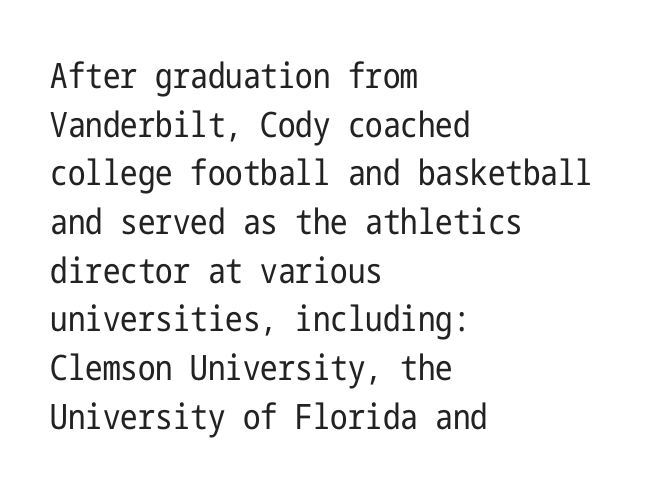
Reading down the column, the eye jumps a familiar distance to each next line. Stroke mass is kept to a normal reading level or below. Underline: absent. All the whitespace from short lines collects on the right. Look at the bottom of the vertical strokes: they stop flat, with no serifs. Here the glyphs are tracked normally, forming tight word shapes.
